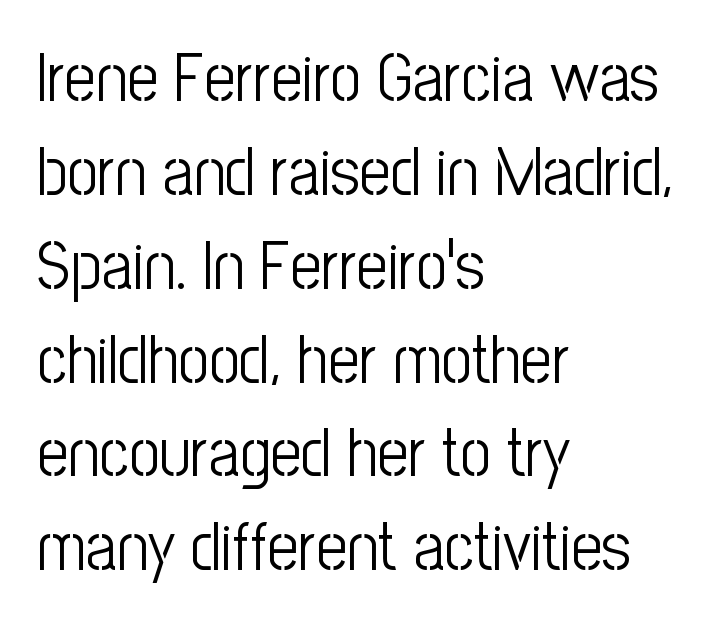
Q: Is the text bold? A: No.
Q: Is the text italic (slanted)? A: No, it is upright.
Q: Is the typeface a serif or a sans-serif typeface? A: Sans-serif.
Q: Is the text underlined? A: No.
Q: How is the paragraph aligned? A: Left-aligned.
Q: Is the spacing between letters normal or unusually wide? A: Normal.
Q: Is the spacing between lines tight, normal or loose? A: Normal.
Q: Width (condensed, normal, or wide)? A: Condensed.
Q: Stroke contrast? A: Low.
Q: x-height? A: Medium.
Q: Monospaced? A: No.
